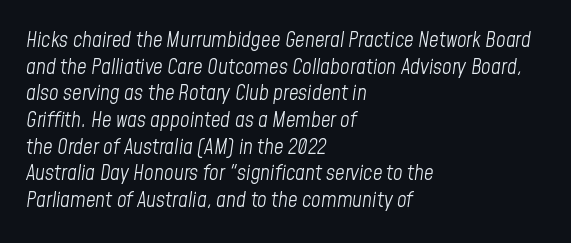
Q: Is the text bold? A: No.
Q: Is the text italic (slanted)? A: Yes, it leans right by about 8 degrees.
Q: Is the text underlined? A: No.
Q: How is the paragraph aligned? A: Left-aligned.
Q: Is the spacing between letters normal or unusually wide? A: Normal.
Q: Is the spacing between lines tight, normal or loose? A: Normal.
